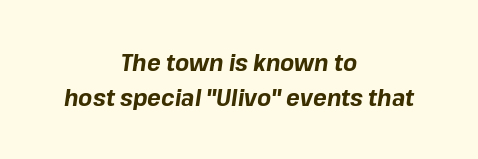
Short and long lines alike share a common midpoint. Characters follow at the spacing the type designer built in. The text carries the slant typical of an italic or oblique font. Emphasis by weight is at full strength: bold.
